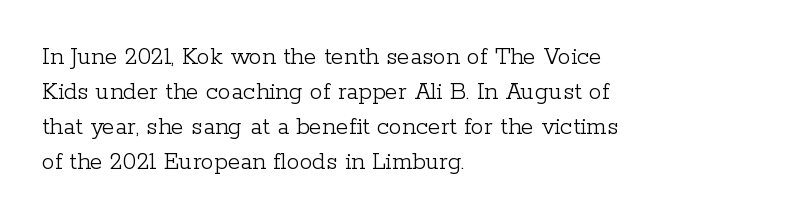
The strip under each line holds only bare page. Short note: letters normally spaced. The axis of the letterforms is exactly vertical. Line spacing here is normal. The rendering anchors every line to the left-hand side.
